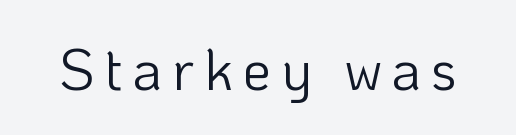
This sample has the flowing, uneven cadence of proportional lettering. This is not heavy type; no bold has been used. Stroke terminals: plain, sans-serif. The space beneath each line is pristine and unruled.
